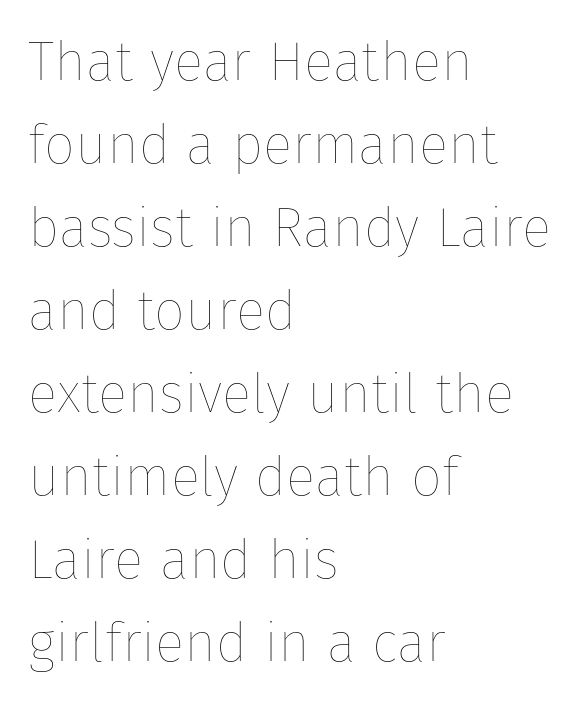
{"italic": "no", "bold": "no", "weight": "thin", "width": "normal", "stroke_contrast": "low", "x_height": "medium", "monospaced": "no", "underline": "no", "align": "left", "line_spacing": "normal", "line_spacing_ratio": 1.51, "letter_spacing": "normal", "letter_spacing_em": 0.0, "glyph_px": 55}
